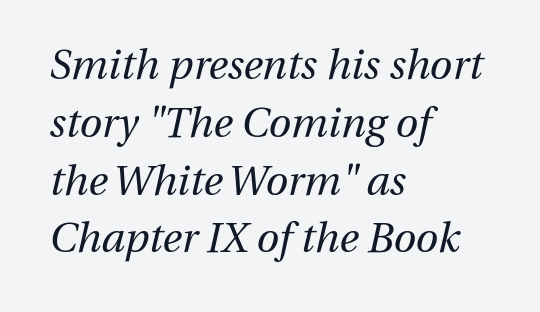
The face used here is proportionally spaced, like ordinary book or web type. No chunkiness to these letters — they're not bold. You can tell it's italic because the verticals aren't actually vertical. The leading is moderate, giving the passage an even texture. The text block is weighted toward the left margin, trailing off unevenly rightward. No extra tracking has been applied to these lines.
